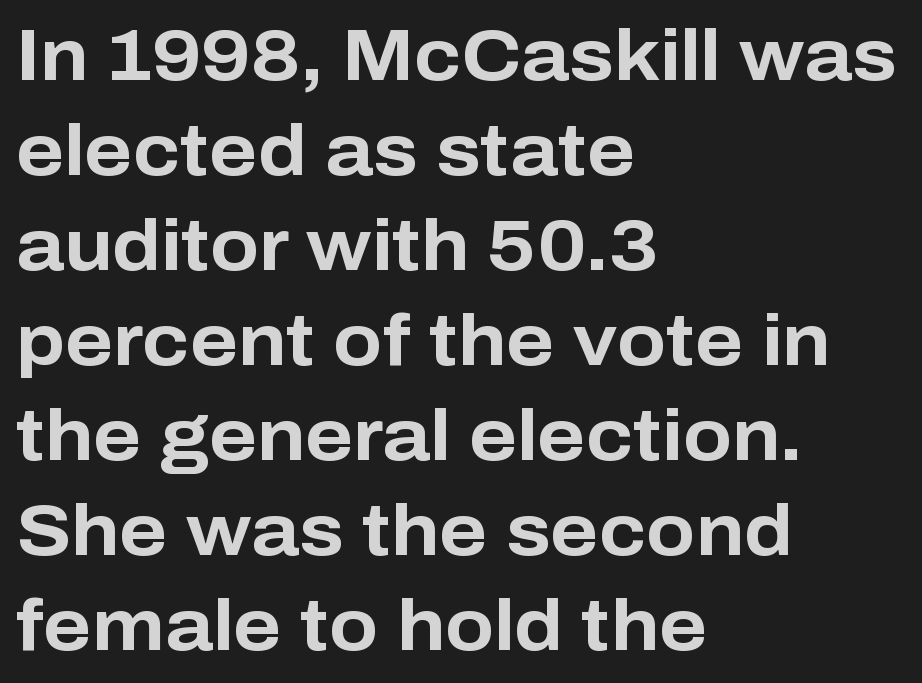
{"serif": "no", "italic": "no", "bold": "yes", "weight": "bold", "width": "normal", "stroke_contrast": "low", "x_height": "medium", "monospaced": "no", "underline": "no", "align": "left", "line_spacing": "normal", "line_spacing_ratio": 1.32, "letter_spacing": "normal", "letter_spacing_em": 0.0, "glyph_px": 72}
